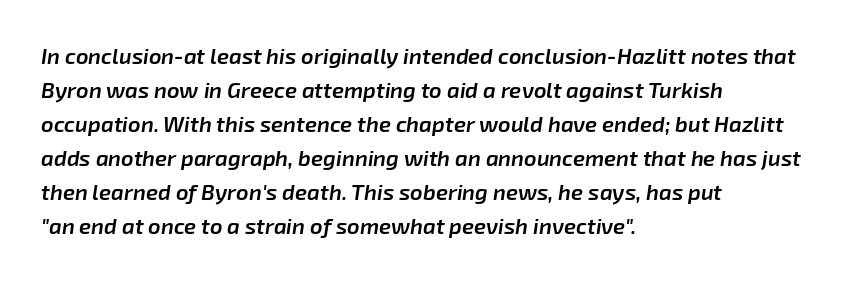
Q: Is the text bold? A: Semi-bold.
Q: Is the text italic (slanted)? A: Yes, it leans right by about 8 degrees.
Q: Is the text underlined? A: No.
Q: How is the paragraph aligned? A: Left-aligned.
Q: Is the spacing between letters normal or unusually wide? A: Normal.
Q: Is the spacing between lines tight, normal or loose? A: Normal.
